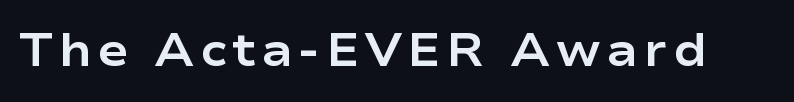
The image shows 46 px bold, wide sans-serif type, upright; set not underlined; low stroke contrast and a medium x-height.
